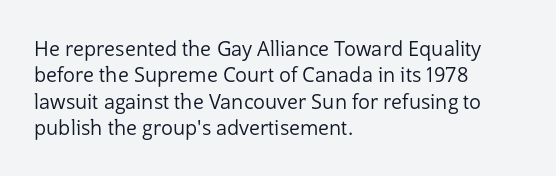
Q: Is the text bold? A: No.
Q: Is the text italic (slanted)? A: No, it is upright.
Q: Is the text underlined? A: No.
Q: How is the paragraph aligned? A: Left-aligned.
Q: Is the spacing between letters normal or unusually wide? A: Normal.
Q: Is the spacing between lines tight, normal or loose? A: Normal.
